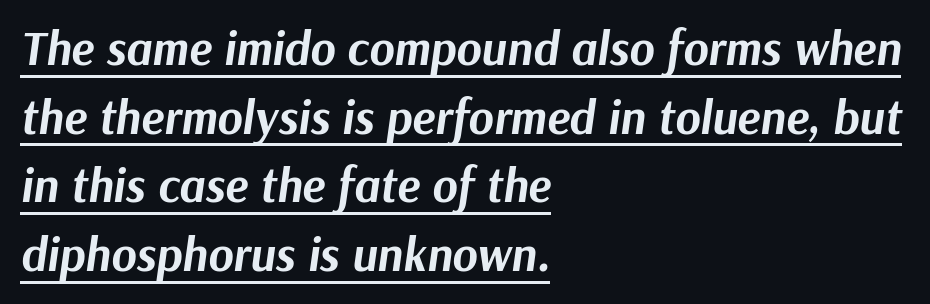
The image shows 48 px bold type, italic (leaning right); set left-aligned, normal line spacing (1.43x), normal letter spacing, underlined; medium stroke contrast and a medium x-height.
